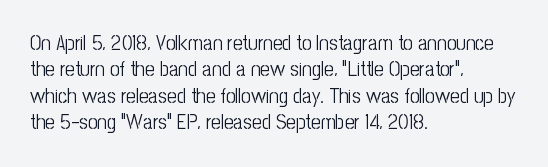
{"italic": "no", "bold": "no", "underline": "no", "align": "left", "line_spacing": "normal", "line_spacing_ratio": 1.26, "letter_spacing": "normal", "letter_spacing_em": 0.0, "glyph_px": 21}
